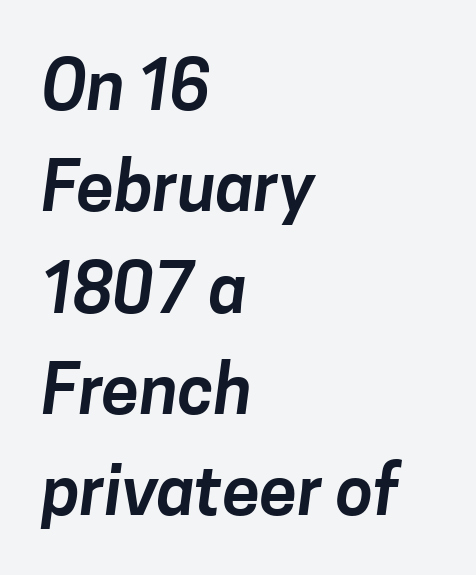
{"serif": "no", "width": "normal", "stroke_contrast": "low", "x_height": "medium", "monospaced": "no", "underline": "no", "align": "left", "line_spacing": "normal", "line_spacing_ratio": 1.49, "letter_spacing": "normal", "letter_spacing_em": 0.0, "glyph_px": 68}
